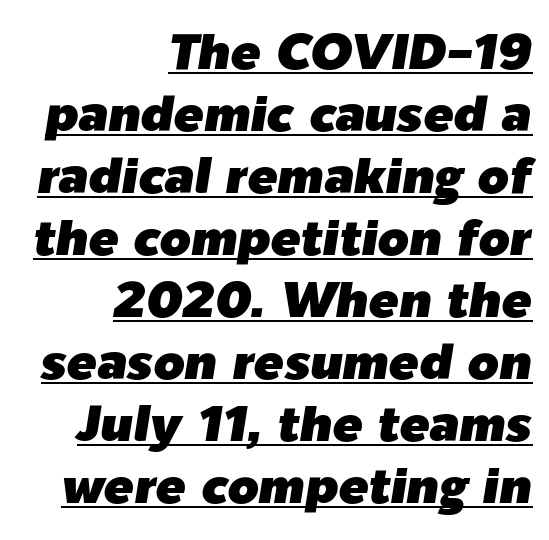
The image shows 50 px text type, italic (leaning right); set right-aligned, line spacing 1.24x, normal letter spacing, underlined; low stroke contrast and a medium x-height.
